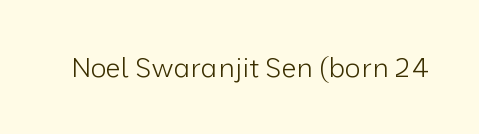
{"italic": "no", "bold": "no", "underline": "no", "letter_spacing": "normal", "letter_spacing_em": 0.0, "glyph_px": 27}
